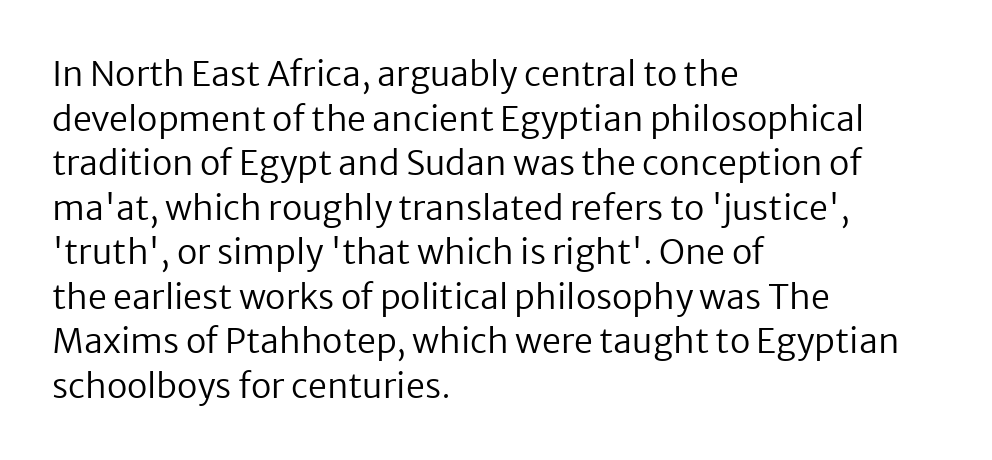
The image shows 34 px regular-weight sans-serif type, upright; set left-aligned, normal line spacing (1.31x), normal letter spacing, not underlined; low stroke contrast and a medium x-height.
